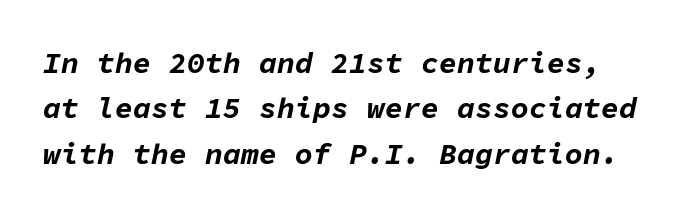
Q: Is the text bold? A: Yes.
Q: Is the text italic (slanted)? A: Yes, it leans right by about 11 degrees.
Q: Is the text underlined? A: No.
Q: Is the spacing between letters normal or unusually wide? A: Normal.
Q: Is the spacing between lines tight, normal or loose? A: Normal.
Q: Width (condensed, normal, or wide)? A: Normal.
Q: Stroke contrast? A: Low.
Q: x-height? A: Medium.
Q: Monospaced? A: Yes.
